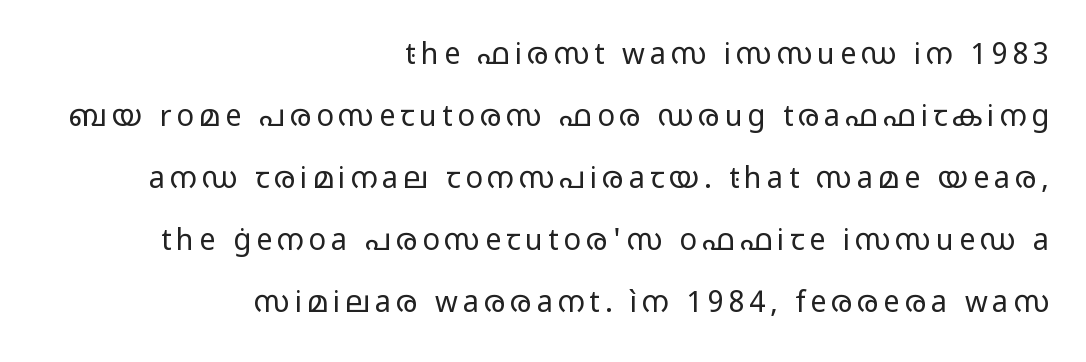
The image shows 29 px regular-weight, wide sans-serif type, upright; set right-aligned, loose line spacing (2.14x), not underlined; low stroke contrast and a medium x-height.
